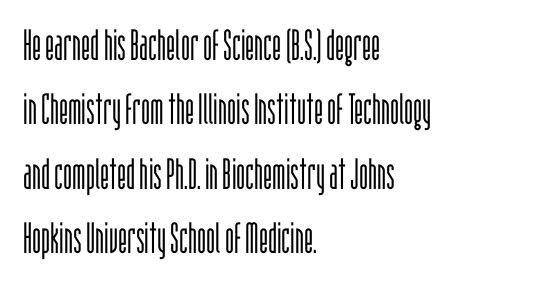
The passage shown is not underscored anywhere. Think of a printed novel: that variable character pitch is what you see here. If you drew a line through each stem, it would be perfectly vertical. Caption: multi-line text, flush left, ragged right. Typographically, this falls in the sans-serif category.
